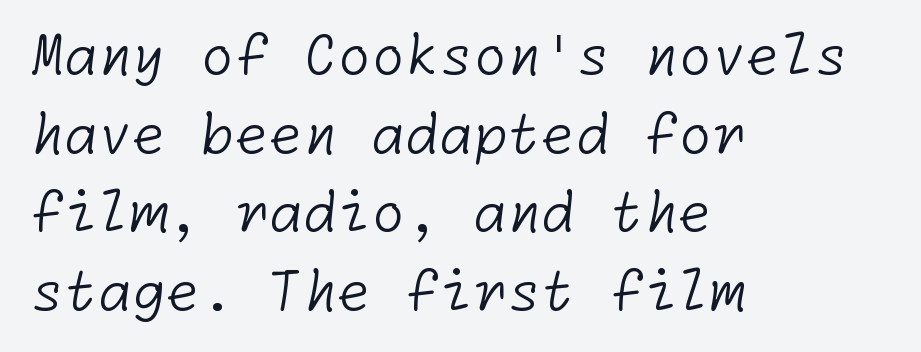
Q: Is the text bold? A: No.
Q: Is the typeface a serif or a sans-serif typeface? A: Sans-serif.
Q: Is the text underlined? A: No.
Q: How is the paragraph aligned? A: Left-aligned.
Q: Is the spacing between letters normal or unusually wide? A: Normal.
Q: Is the spacing between lines tight, normal or loose? A: Normal.
Q: Width (condensed, normal, or wide)? A: Normal.
Q: Stroke contrast? A: Low.
Q: x-height? A: Medium.
